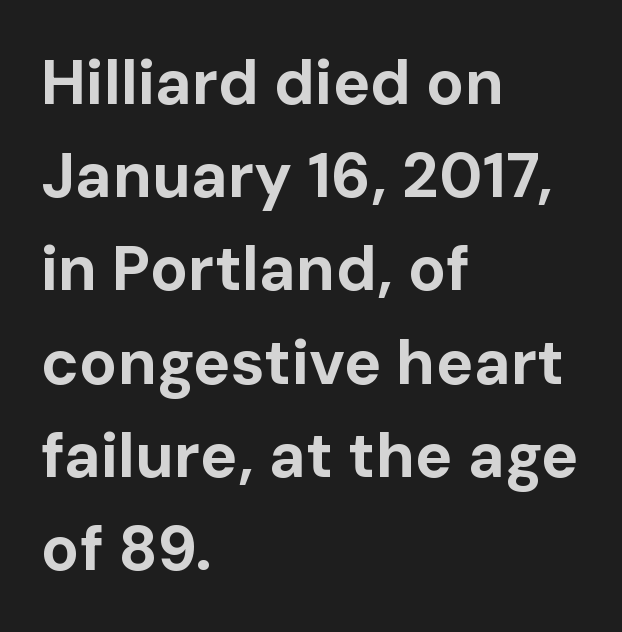
Character widths vary here, with narrow letters taking less room than wide ones. The glyphs have the mass of a bold cut. Compared with typical body copy, the letter spacing here is the same. The type family on display is of the sans-serif kind.
